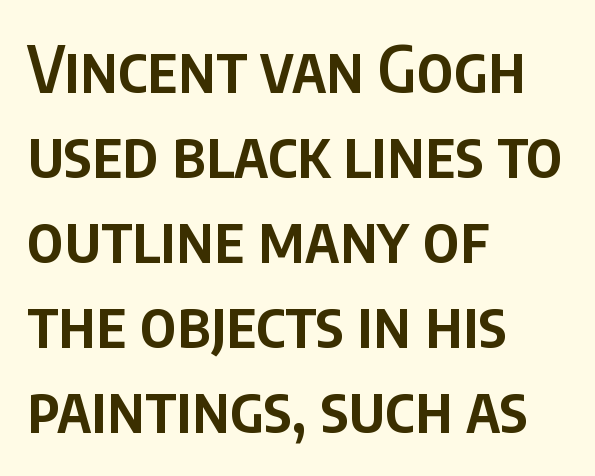
{"serif": "no", "italic": "no", "bold": "semi", "weight": "semibold", "width": "condensed", "stroke_contrast": "low", "x_height": "large", "monospaced": "no", "underline": "no", "align": "left", "line_spacing": "normal", "line_spacing_ratio": 1.33, "letter_spacing": "normal", "letter_spacing_em": 0.0, "glyph_px": 64}
